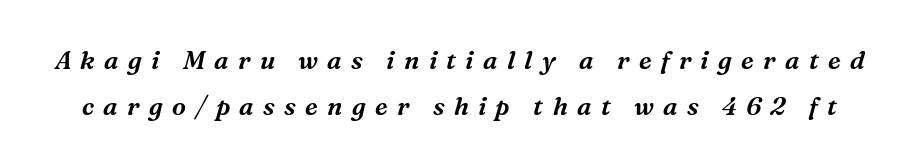
The image shows 25 px text type, italic (leaning right); set line spacing 1.86x, unusually wide letter spacing (+0.37 em), not underlined.
